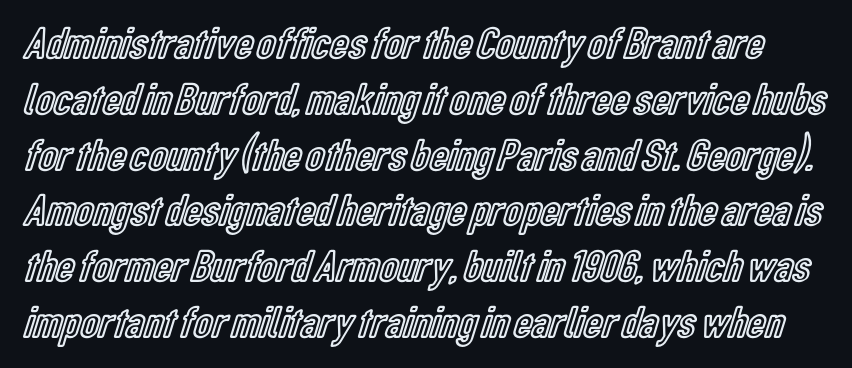
The image shows 45 px condensed type; set line spacing 1.24x, normal letter spacing, not underlined; a medium x-height.
